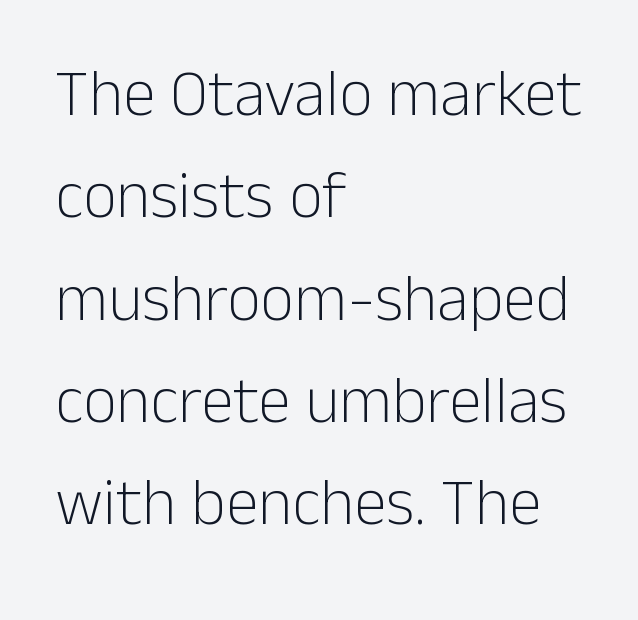
{"serif": "no", "italic": "no", "bold": "no", "weight": "light", "width": "normal", "stroke_contrast": "low", "x_height": "medium", "monospaced": "no", "underline": "no", "align": "left", "line_spacing": "normal", "line_spacing_ratio": 1.55, "letter_spacing": "normal", "letter_spacing_em": 0.0, "glyph_px": 66}
